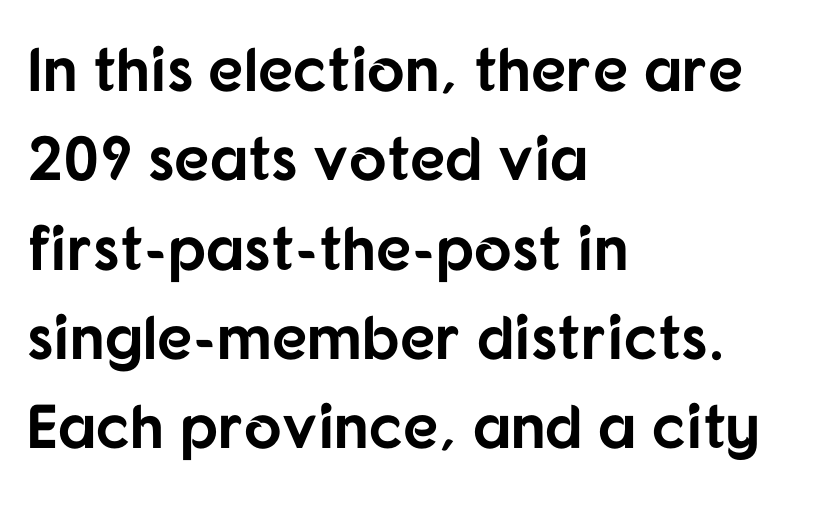
The image shows 62 px bold sans-serif type, upright; set left-aligned, normal line spacing (1.44x), normal letter spacing, not underlined; low stroke contrast and a medium x-height.
